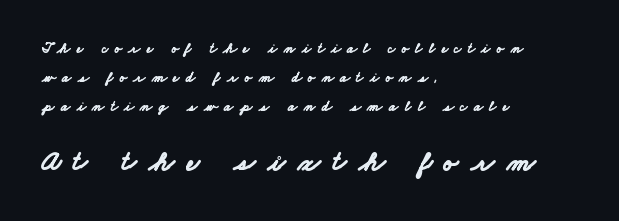
The composition opens small and finishes big. Caption: expanded tracking, letters set apart. Vertical spacing — loose. Weight check: bold — yes, fully. The space beneath each line is pristine and unruled.
